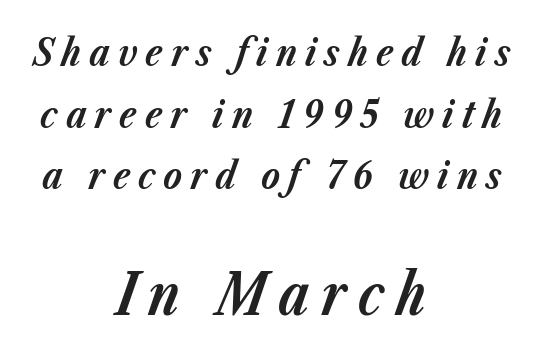
This is oblique type, the kind used for emphasis or titles. The passage is arranged like a title page — every line centered. A dark, heavy texture on the line: the type is bold. Between one letter and the next there's a generous, obvious gap. Proportional: the letters do not fall into vertical columns.
